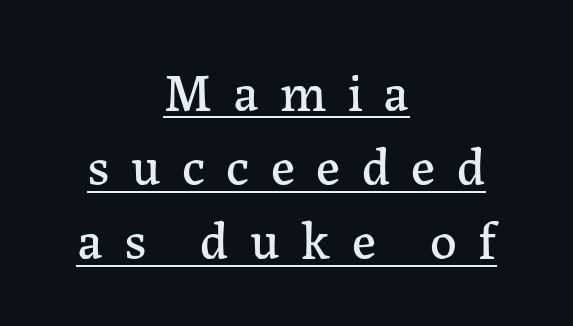
Proportional: the letters do not fall into vertical columns. Rows of type keep a routine distance in the vertical direction. The gaps between neighbouring characters are conspicuously large. Ordinary non-slanted type is in use. The specimen includes a rule beneath the text block's lines. Reading down the block, each line starts at a different indent, mirrored at its end.
